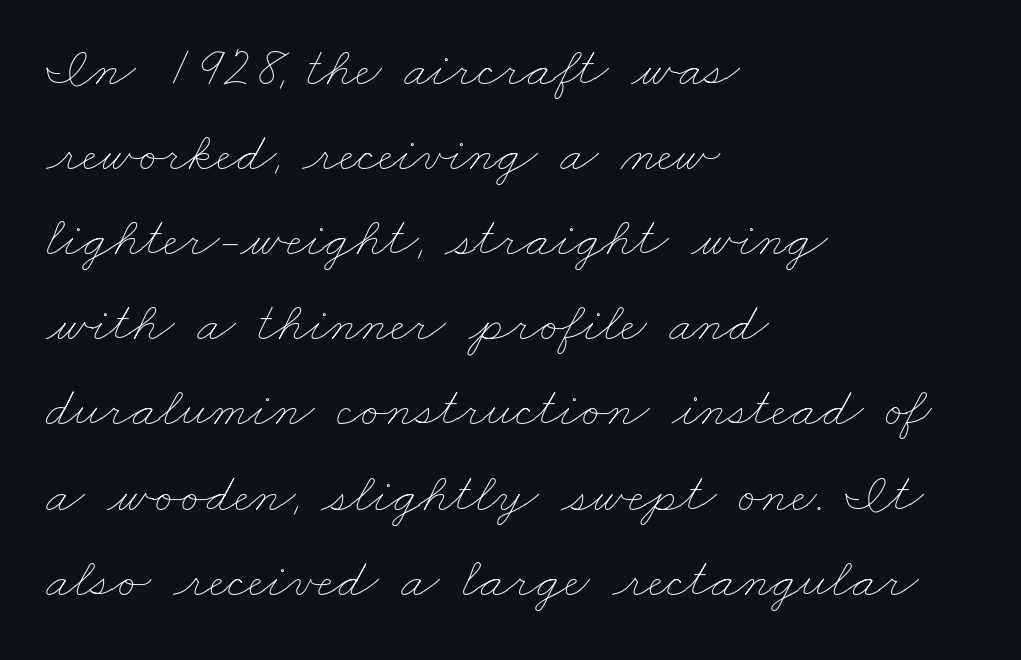
Q: Is the text bold? A: No.
Q: Is the text underlined? A: No.
Q: How is the paragraph aligned? A: Left-aligned.
Q: Is the spacing between letters normal or unusually wide? A: Normal.
Q: Is the spacing between lines tight, normal or loose? A: Normal.
Q: Width (condensed, normal, or wide)? A: Wide.
Q: Stroke contrast? A: Low.
Q: x-height? A: Small.
Q: Monospaced? A: No.
